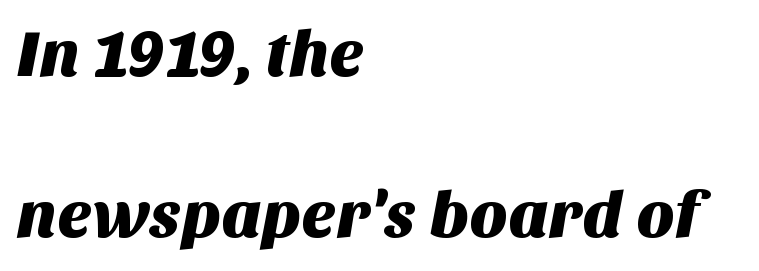
{"serif": "no", "width": "normal", "stroke_contrast": "medium", "x_height": "large", "monospaced": "no", "underline": "no", "align": "left", "line_spacing": "loose", "line_spacing_ratio": 2.47, "letter_spacing": "normal", "letter_spacing_em": 0.0, "glyph_px": 65}
